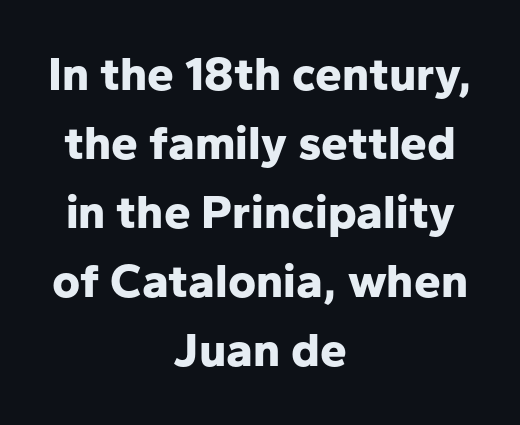
Q: Is the text bold? A: Yes.
Q: Is the text italic (slanted)? A: No, it is upright.
Q: Is the typeface a serif or a sans-serif typeface? A: Sans-serif.
Q: Is the text underlined? A: No.
Q: How is the paragraph aligned? A: Centered.
Q: Is the spacing between letters normal or unusually wide? A: Normal.
Q: Is the spacing between lines tight, normal or loose? A: Normal.
Q: Width (condensed, normal, or wide)? A: Normal.
Q: Stroke contrast? A: Low.
Q: x-height? A: Medium.
Q: Monospaced? A: No.
